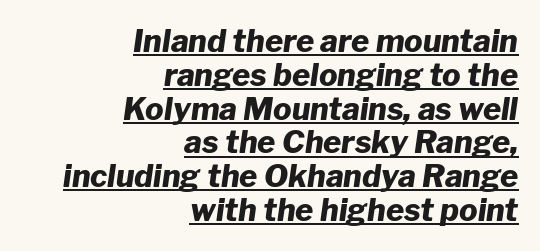
Is there much room between lines? No — they nearly touch. Thick stems and heavy bowls — unmistakably bold. The axis of the letterforms is tilted away from vertical. Quick note: underline on.
